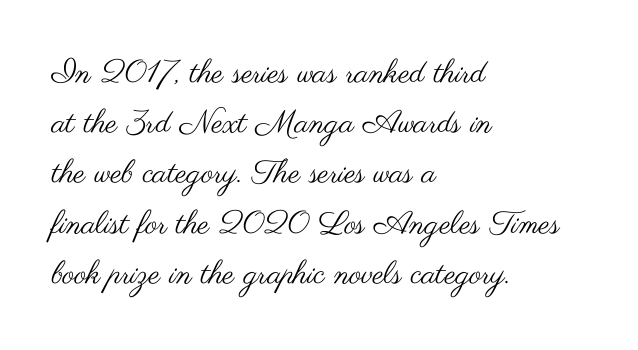
Examine the stroke ends and you'll find no serifs. Students, observe: this is what conventionally led text looks like. Summary of weight: not heavy and not bold.
